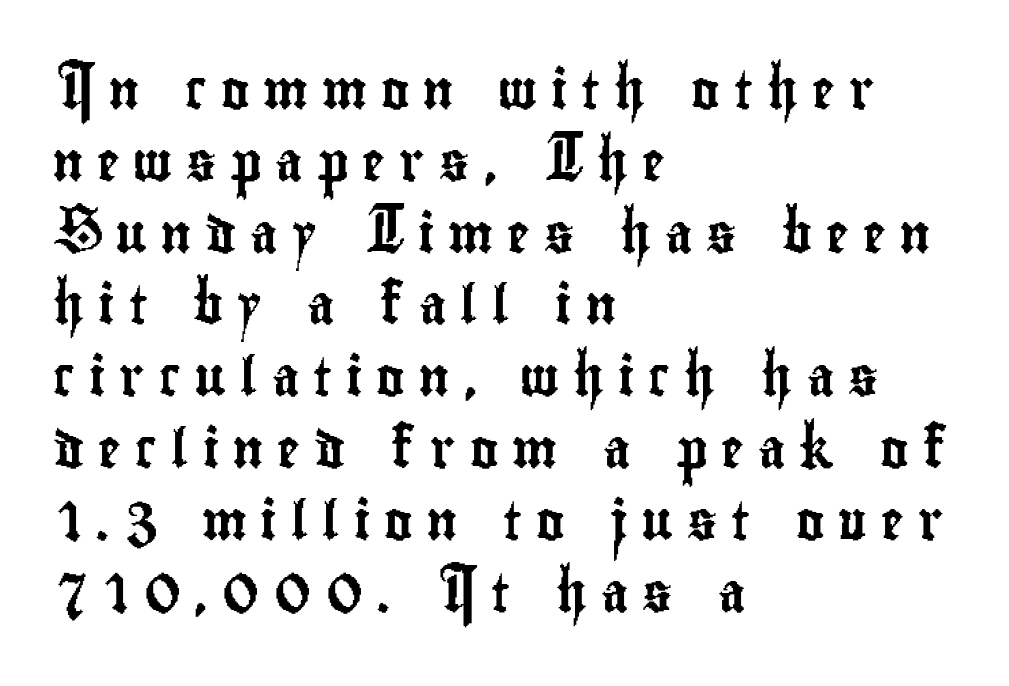
Q: Is the text italic (slanted)? A: No, it is upright.
Q: Is the typeface a serif or a sans-serif typeface? A: Sans-serif.
Q: Is the text underlined? A: No.
Q: How is the paragraph aligned? A: Left-aligned.
Q: Is the spacing between letters normal or unusually wide? A: Unusually wide.
Q: Width (condensed, normal, or wide)? A: Condensed.
Q: Stroke contrast? A: Low.
Q: x-height? A: Small.
Q: Monospaced? A: No.
